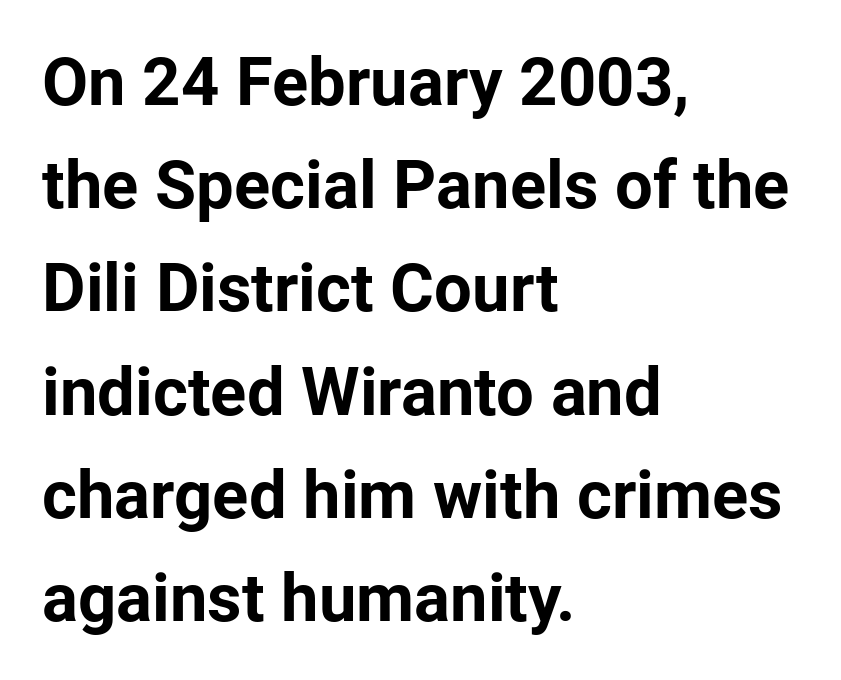
The image shows 67 px bold sans-serif type, upright; set left-aligned, normal line spacing (1.54x), normal letter spacing, not underlined; low stroke contrast and a medium x-height.
